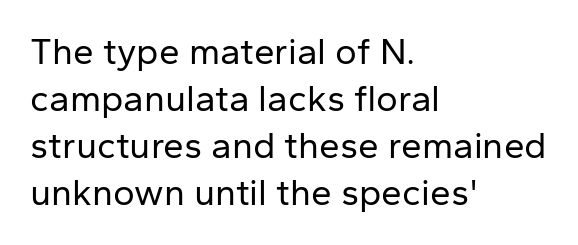
{"serif": "no", "italic": "no", "bold": "no", "weight": "regular", "width": "normal", "stroke_contrast": "low", "x_height": "medium", "monospaced": "no", "underline": "no", "align": "left", "line_spacing": "normal", "line_spacing_ratio": 1.27, "letter_spacing": "normal", "letter_spacing_em": 0.0, "glyph_px": 37}
